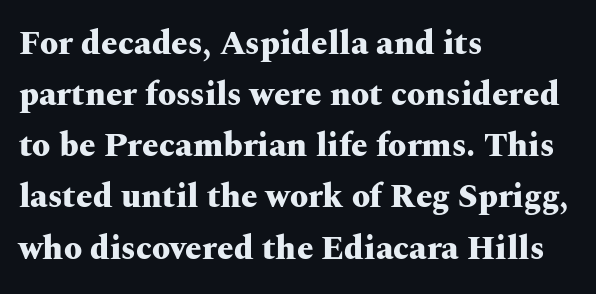
Q: Is the text bold? A: Yes.
Q: Is the text italic (slanted)? A: No, it is upright.
Q: Is the typeface a serif or a sans-serif typeface? A: Serif.
Q: Is the text underlined? A: No.
Q: How is the paragraph aligned? A: Left-aligned.
Q: Is the spacing between letters normal or unusually wide? A: Normal.
Q: Is the spacing between lines tight, normal or loose? A: Normal.
Q: Width (condensed, normal, or wide)? A: Wide.
Q: Stroke contrast? A: Medium.
Q: x-height? A: Medium.
Q: Monospaced? A: No.
